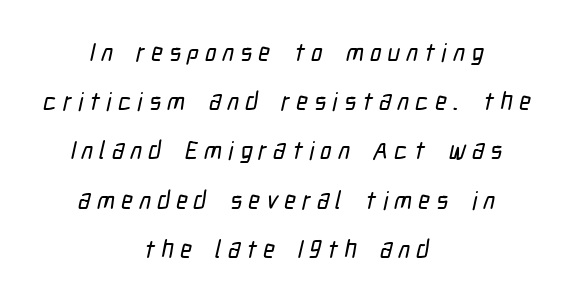
The image shows 25 px text type; set centered, loose line spacing (1.97x), unusually wide letter spacing (+0.25 em), not underlined.
